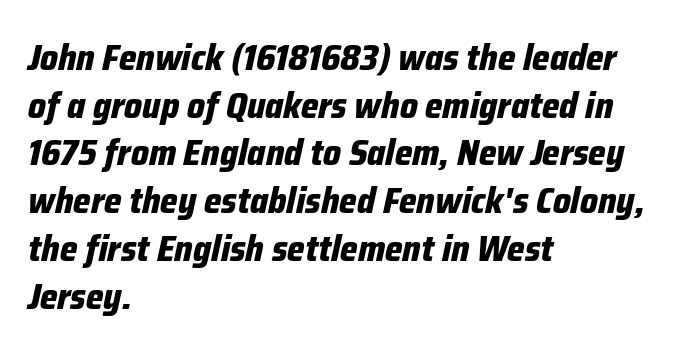
{"italic": "yes", "lean": "right", "slant_degrees": 12, "bold": "yes", "weight": "bold", "width": "condensed", "stroke_contrast": "low", "x_height": "medium", "monospaced": "no", "underline": "no", "align": "left", "line_spacing": "normal", "line_spacing_ratio": 1.29, "letter_spacing": "normal", "letter_spacing_em": 0.0, "glyph_px": 37}
